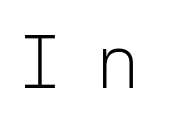
{"serif": "no", "italic": "no", "bold": "no", "weight": "light", "width": "normal", "stroke_contrast": "low", "x_height": "medium", "monospaced": "yes", "underline": "no", "letter_spacing": "wide", "letter_spacing_em": 0.45, "glyph_px": 75}
